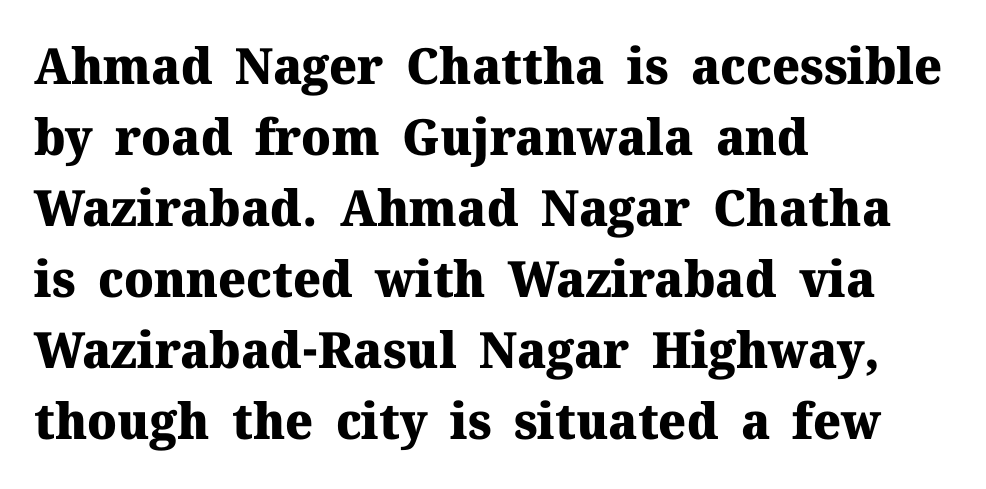
Q: Is the text bold? A: Yes.
Q: Is the text italic (slanted)? A: No, it is upright.
Q: Is the typeface a serif or a sans-serif typeface? A: Serif.
Q: Is the text underlined? A: No.
Q: How is the paragraph aligned? A: Left-aligned.
Q: Is the spacing between letters normal or unusually wide? A: Normal.
Q: Is the spacing between lines tight, normal or loose? A: Normal.
Q: Width (condensed, normal, or wide)? A: Normal.
Q: Stroke contrast? A: Medium.
Q: x-height? A: Medium.
Q: Monospaced? A: No.
